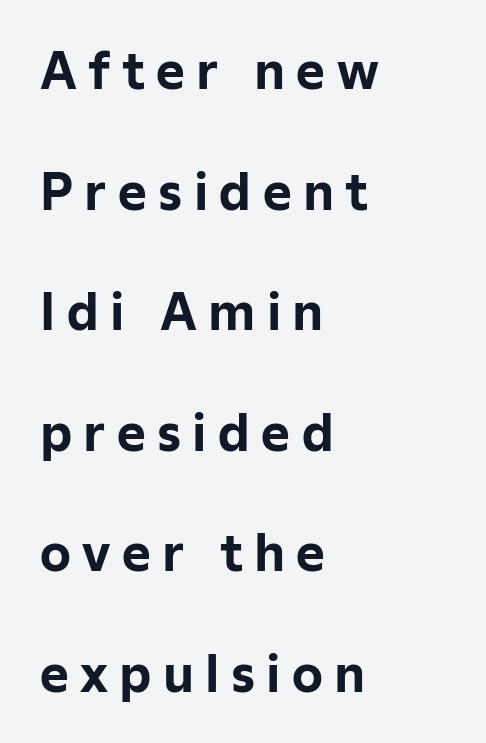
{"serif": "no", "italic": "no", "bold": "yes", "weight": "bold", "width": "normal", "stroke_contrast": "low", "x_height": "medium", "monospaced": "no", "underline": "no", "align": "left", "line_spacing": "loose", "line_spacing_ratio": 2.46, "letter_spacing": "wide", "letter_spacing_em": 0.23, "glyph_px": 49}
